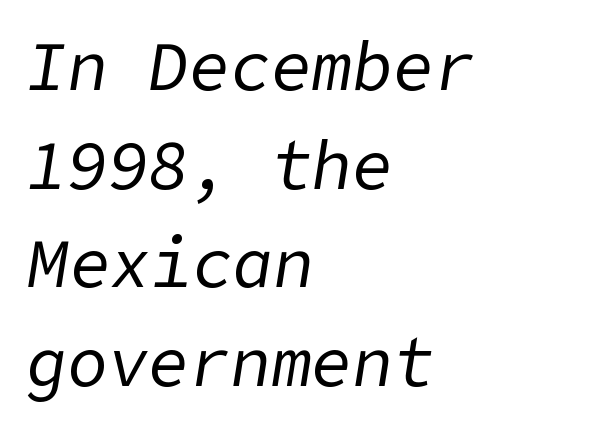
{"italic": "yes", "lean": "right", "slant_degrees": 9, "bold": "no", "weight": "regular", "width": "normal", "stroke_contrast": "low", "x_height": "medium", "underline": "no", "align": "left", "line_spacing": "normal", "line_spacing_ratio": 1.45, "letter_spacing": "normal", "letter_spacing_em": 0.0, "glyph_px": 68}
